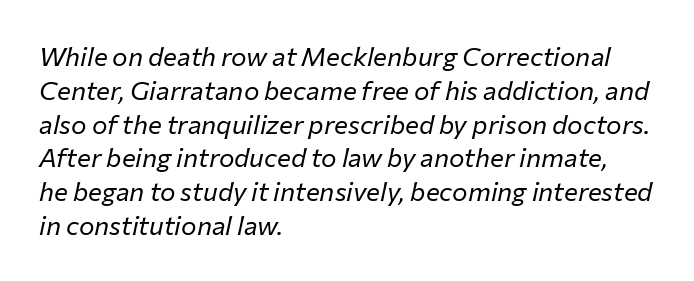
The image shows 26 px text type, italic (leaning right); set left-aligned, normal line spacing (1.3x), normal letter spacing, not underlined.
